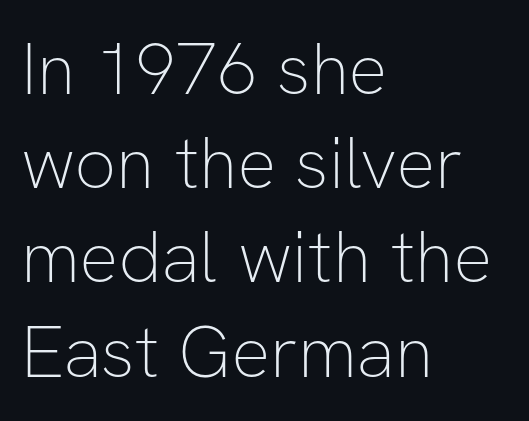
Q: Is the text bold? A: No.
Q: Is the text italic (slanted)? A: No, it is upright.
Q: Is the typeface a serif or a sans-serif typeface? A: Sans-serif.
Q: Is the text underlined? A: No.
Q: How is the paragraph aligned? A: Left-aligned.
Q: Is the spacing between letters normal or unusually wide? A: Normal.
Q: Is the spacing between lines tight, normal or loose? A: Normal.
Q: Width (condensed, normal, or wide)? A: Normal.
Q: Stroke contrast? A: Low.
Q: x-height? A: Medium.
Q: Monospaced? A: No.
